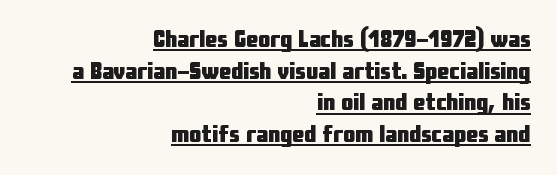
The image shows 24 px bold type, upright; set right-aligned, normal line spacing (1.32x), normal letter spacing, underlined.
